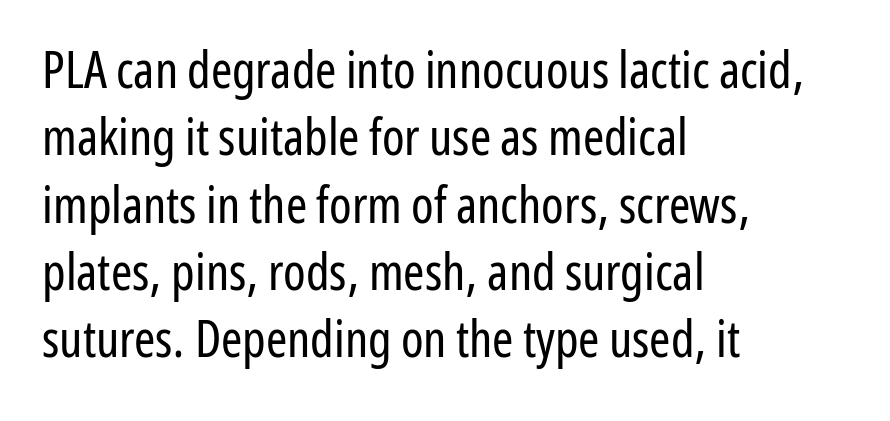
Q: Is the text bold? A: No.
Q: Is the text italic (slanted)? A: No, it is upright.
Q: Is the typeface a serif or a sans-serif typeface? A: Sans-serif.
Q: Is the text underlined? A: No.
Q: How is the paragraph aligned? A: Left-aligned.
Q: Is the spacing between letters normal or unusually wide? A: Normal.
Q: Is the spacing between lines tight, normal or loose? A: Normal.
Q: Width (condensed, normal, or wide)? A: Condensed.
Q: Stroke contrast? A: Low.
Q: x-height? A: Medium.
Q: Monospaced? A: No.
